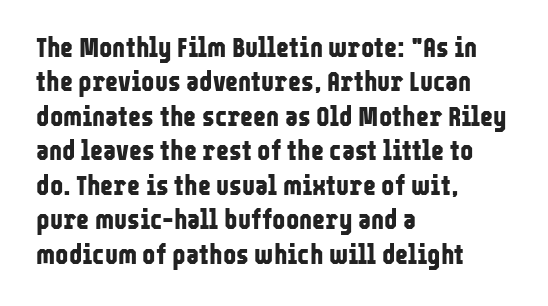
Q: Is the text bold? A: Yes.
Q: Is the text italic (slanted)? A: No, it is upright.
Q: Is the typeface a serif or a sans-serif typeface? A: Sans-serif.
Q: Is the text underlined? A: No.
Q: How is the paragraph aligned? A: Left-aligned.
Q: Is the spacing between letters normal or unusually wide? A: Normal.
Q: Width (condensed, normal, or wide)? A: Condensed.
Q: Stroke contrast? A: Low.
Q: x-height? A: Medium.
Q: Monospaced? A: No.
